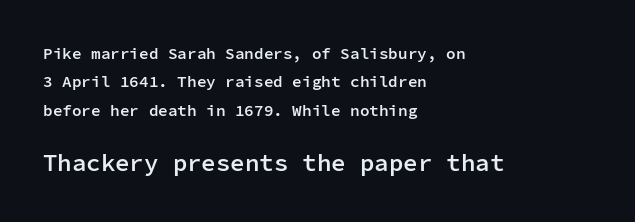
{"italic": "no", "bold": "semi", "underline": "no", "align": "left", "line_spacing_ratio": 1.77, "letter_spacing": "normal", "letter_spacing_em": 0.0, "larger_block": "second", "size_ratio": 1.5, "glyph_px": 24}
